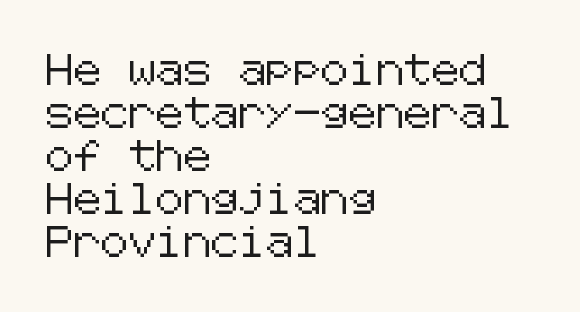
The image shows 31 px sans-serif type, upright; set left-aligned, normal line spacing (1.39x), normal letter spacing, not underlined; low stroke contrast and a medium x-height.
